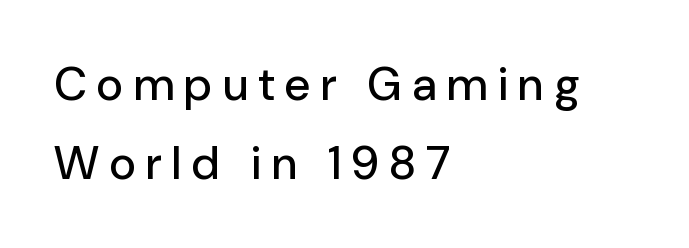
Q: Is the text italic (slanted)? A: No, it is upright.
Q: Is the typeface a serif or a sans-serif typeface? A: Sans-serif.
Q: Is the text underlined? A: No.
Q: How is the paragraph aligned? A: Left-aligned.
Q: Is the spacing between letters normal or unusually wide? A: Unusually wide.
Q: Width (condensed, normal, or wide)? A: Normal.
Q: Stroke contrast? A: Low.
Q: x-height? A: Medium.
Q: Monospaced? A: No.
